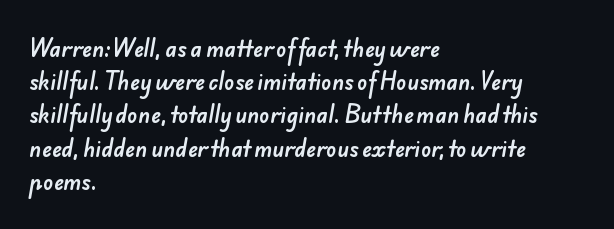
The image shows 21 px text type; set left-aligned, normal line spacing (1.58x), normal letter spacing, not underlined.
